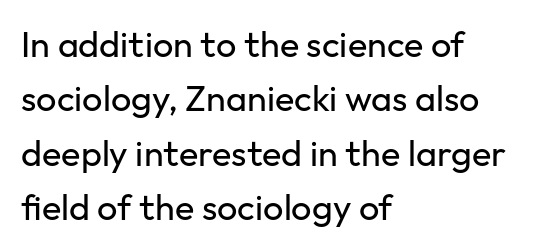
Q: Is the text bold? A: No.
Q: Is the text italic (slanted)? A: No, it is upright.
Q: Is the typeface a serif or a sans-serif typeface? A: Sans-serif.
Q: Is the text underlined? A: No.
Q: How is the paragraph aligned? A: Left-aligned.
Q: Is the spacing between letters normal or unusually wide? A: Normal.
Q: Is the spacing between lines tight, normal or loose? A: Normal.
Q: Width (condensed, normal, or wide)? A: Normal.
Q: Stroke contrast? A: Low.
Q: x-height? A: Medium.
Q: Monospaced? A: No.
